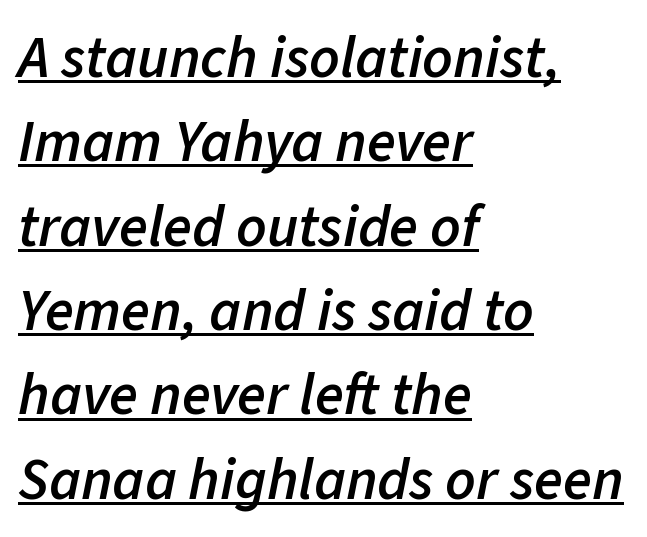
The image shows 59 px semibold type, italic (leaning right); set left-aligned, normal line spacing (1.43x), normal letter spacing, underlined; low stroke contrast and a medium x-height.
